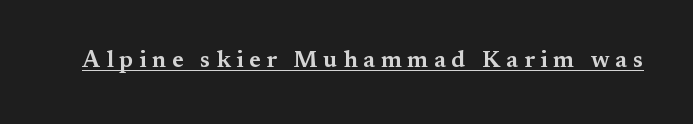
The image shows 23 px text type, upright; set unusually wide letter spacing (+0.25 em), underlined.
